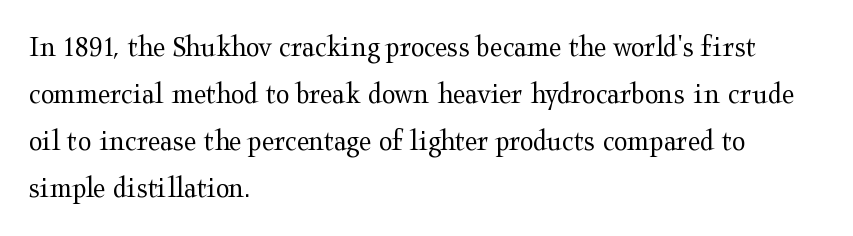
Each letter keeps its own natural width here, so spacing adapts to shape. You can tell from the footed stems that serif type was used. Leading: standard. This sample is left-justified, so line endings fall wherever the words run out.
